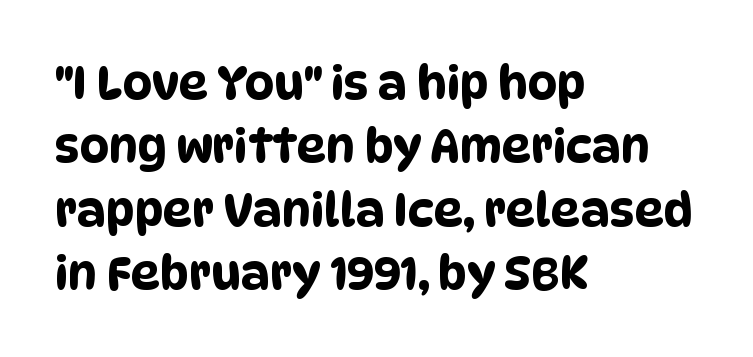
Q: Is the typeface a serif or a sans-serif typeface? A: Sans-serif.
Q: Is the text underlined? A: No.
Q: How is the paragraph aligned? A: Left-aligned.
Q: Is the spacing between letters normal or unusually wide? A: Normal.
Q: Is the spacing between lines tight, normal or loose? A: Normal.
Q: Width (condensed, normal, or wide)? A: Condensed.
Q: Stroke contrast? A: Low.
Q: x-height? A: Large.
Q: Monospaced? A: No.
